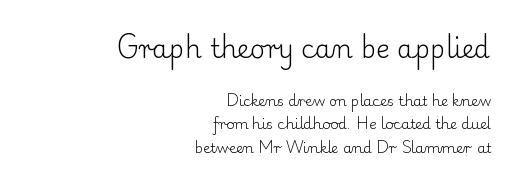
Every character sits straight up, as roman type does. The ragged edge is on the left, which tells us the setting is flush right. Letters rest on an invisible, unmarked baseline. Bigger letters appear in the top chunk; the bottom chunk is reduced.
